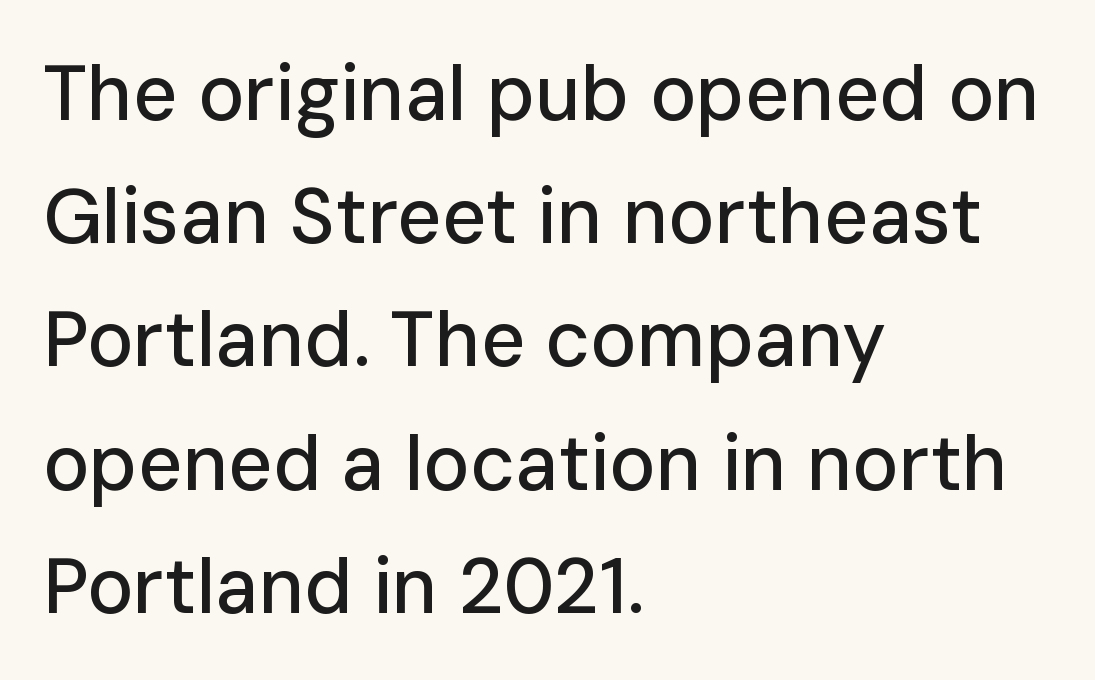
The image shows 77 px sans-serif type, upright; set left-aligned, normal line spacing (1.6x), normal letter spacing, not underlined; low stroke contrast and a medium x-height.
